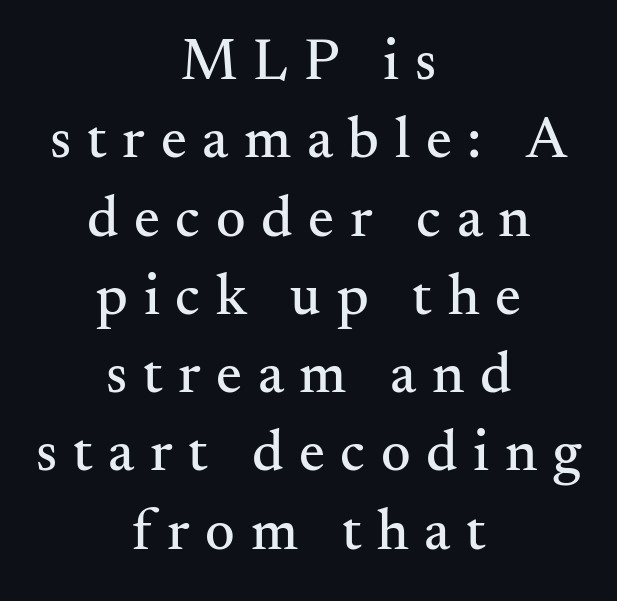
Q: Is the text italic (slanted)? A: No, it is upright.
Q: Is the typeface a serif or a sans-serif typeface? A: Serif.
Q: Is the text underlined? A: No.
Q: How is the paragraph aligned? A: Centered.
Q: Is the spacing between letters normal or unusually wide? A: Unusually wide.
Q: Is the spacing between lines tight, normal or loose? A: Normal.
Q: Width (condensed, normal, or wide)? A: Normal.
Q: Stroke contrast? A: Medium.
Q: x-height? A: Small.
Q: Monospaced? A: No.
